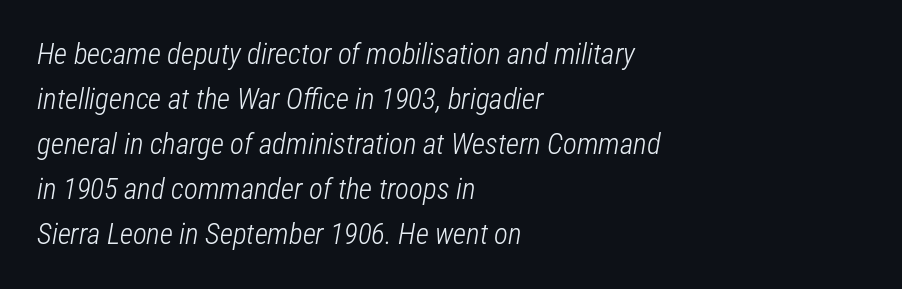
The image shows 29 px light, condensed type, italic (leaning right); set left-aligned, normal line spacing (1.55x), normal letter spacing, not underlined; low stroke contrast and a medium x-height.
